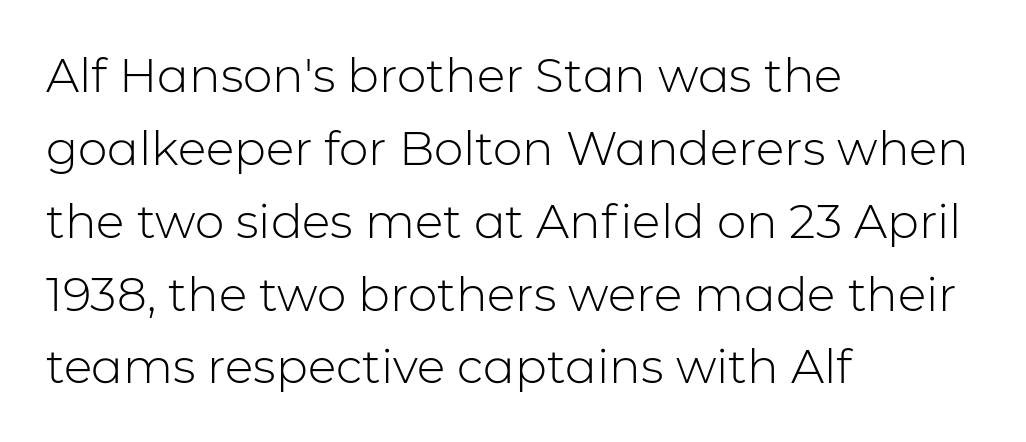
Q: Is the text bold? A: No.
Q: Is the text italic (slanted)? A: No, it is upright.
Q: Is the typeface a serif or a sans-serif typeface? A: Sans-serif.
Q: Is the text underlined? A: No.
Q: How is the paragraph aligned? A: Left-aligned.
Q: Is the spacing between letters normal or unusually wide? A: Normal.
Q: Is the spacing between lines tight, normal or loose? A: Normal.
Q: Width (condensed, normal, or wide)? A: Normal.
Q: Stroke contrast? A: Low.
Q: x-height? A: Medium.
Q: Monospaced? A: No.
